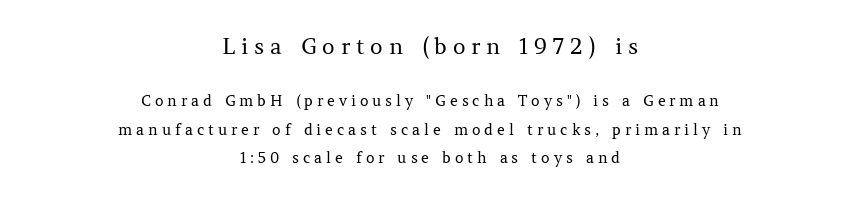
Q: Is the text bold? A: No.
Q: Is the text italic (slanted)? A: No, it is upright.
Q: Is the text underlined? A: No.
Q: How is the paragraph aligned? A: Centered.
Q: Is the spacing between letters normal or unusually wide? A: Unusually wide.
Q: Which block of text is set in a larger size, the first (top) or the second (bottom)? A: The first (top) one.
